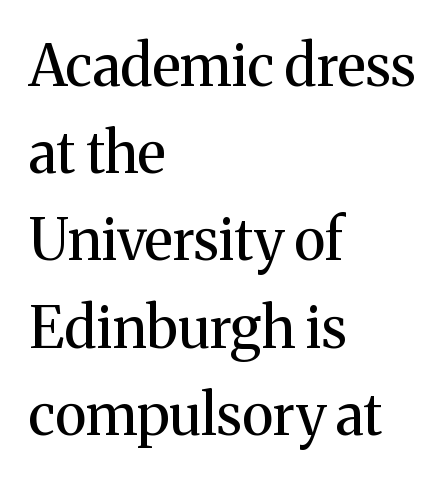
Q: Is the text bold? A: No.
Q: Is the text italic (slanted)? A: No, it is upright.
Q: Is the typeface a serif or a sans-serif typeface? A: Serif.
Q: Is the text underlined? A: No.
Q: How is the paragraph aligned? A: Left-aligned.
Q: Is the spacing between letters normal or unusually wide? A: Normal.
Q: Is the spacing between lines tight, normal or loose? A: Normal.
Q: Width (condensed, normal, or wide)? A: Normal.
Q: Stroke contrast? A: Medium.
Q: x-height? A: Medium.
Q: Monospaced? A: No.
